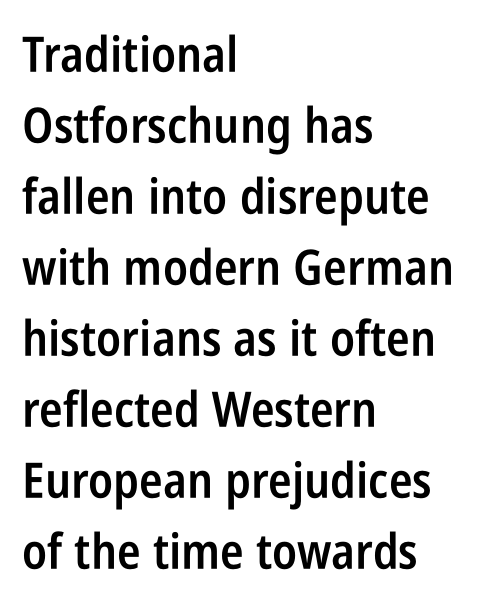
The image shows 49 px semibold, condensed sans-serif type, upright; set left-aligned, normal line spacing (1.45x), normal letter spacing, not underlined; low stroke contrast and a large x-height.
